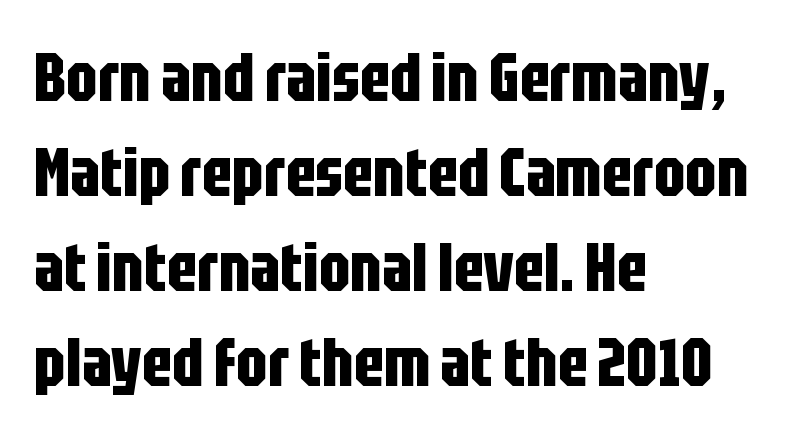
{"serif": "no", "italic": "no", "bold": "yes", "weight": "bold", "width": "condensed", "stroke_contrast": "low", "x_height": "large", "monospaced": "no", "underline": "no", "align": "left", "line_spacing": "normal", "line_spacing_ratio": 1.42, "letter_spacing": "normal", "letter_spacing_em": 0.0, "glyph_px": 67}
